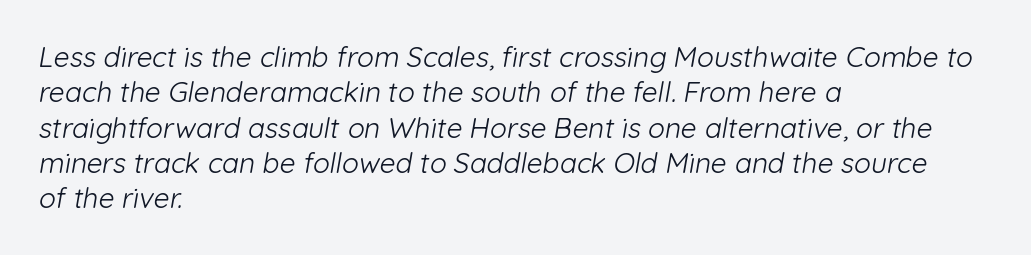
The image shows 28 px light sans-serif type; set left-aligned, normal line spacing (1.26x), normal letter spacing, not underlined; low stroke contrast and a medium x-height.
